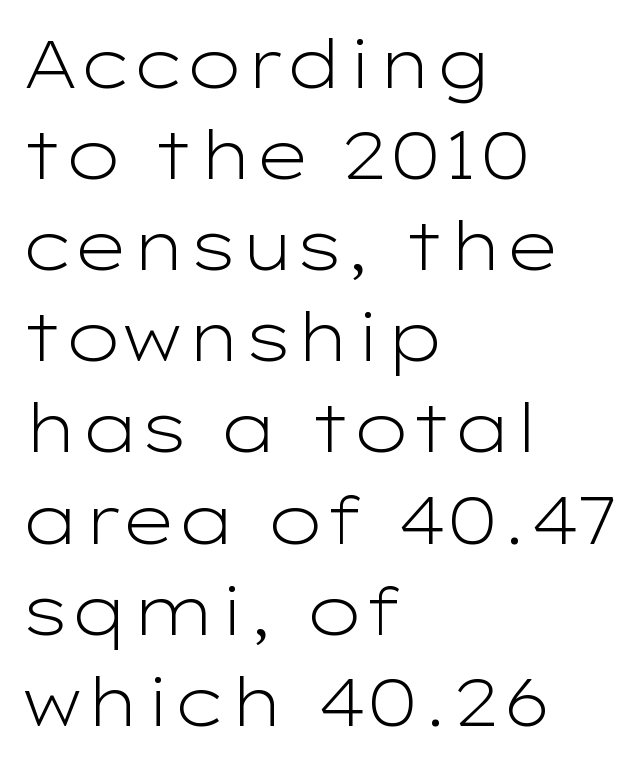
Spacing between characters is what you'd get straight out of the box. Vertical strokes here are truly vertical. Stroke terminals: plain, sans-serif. Layout note: lines flush left. The letterforms sit at book weight or below. A typesetter would call this proportional, since set widths differ per character.
